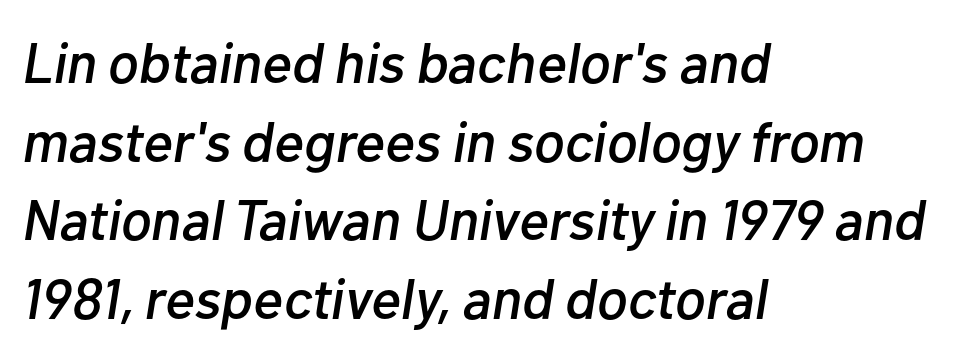
Letters rest on an invisible, unmarked baseline. The typesetter chose a ragged-right arrangement here. An italicized treatment has been applied to the whole sample. Each letter keeps its own natural width here, so spacing adapts to shape.
